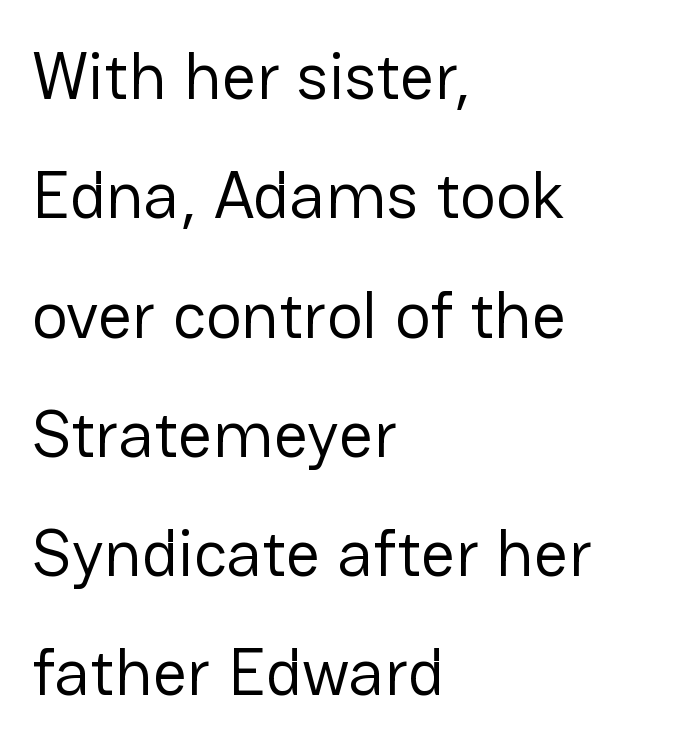
{"serif": "no", "italic": "no", "bold": "no", "weight": "regular", "width": "normal", "stroke_contrast": "low", "x_height": "medium", "monospaced": "no", "underline": "no", "align": "left", "line_spacing_ratio": 1.78, "letter_spacing": "normal", "letter_spacing_em": 0.0, "glyph_px": 67}
